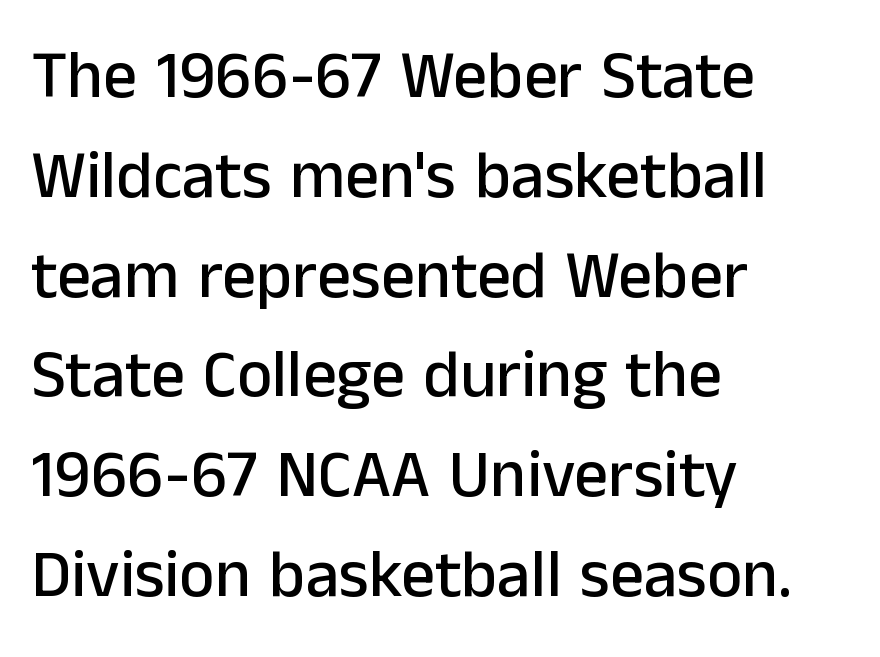
Characters follow at the spacing the type designer built in. Is there much room between lines? A standard amount, neither cramped nor airy. Tall strokes in this sample are plumb rather than angled. Letterform terminals end flat and unadorned throughout the passage. Character widths vary here, with narrow letters taking less room than wide ones.
